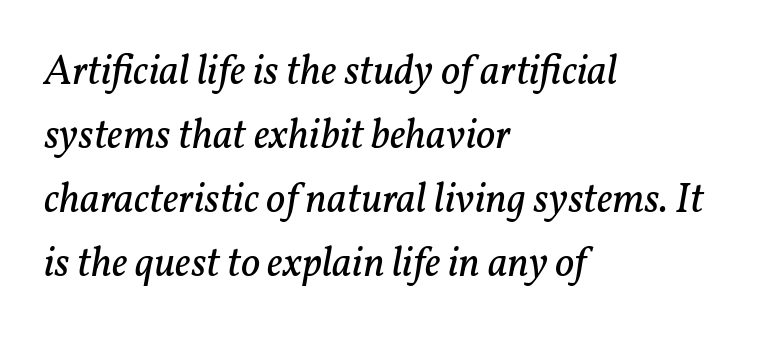
The image shows 42 px regular-weight serif type, italic (leaning right); set left-aligned, normal line spacing (1.52x), normal letter spacing, not underlined; low stroke contrast and a medium x-height.
